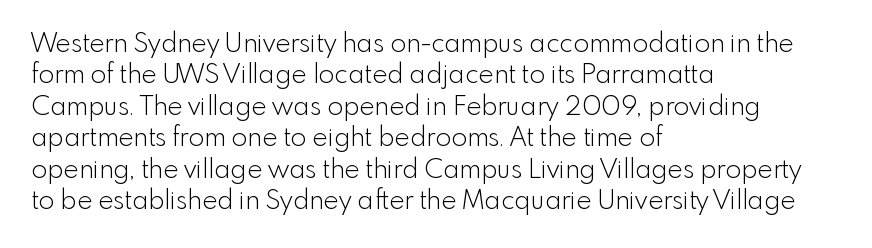
What stands out about the letter spacing? Nothing — it is the standard amount. The rendering anchors every line to the left-hand side. A light-to-regular cut is what we see here. Ordinary non-slanted type is in use.
